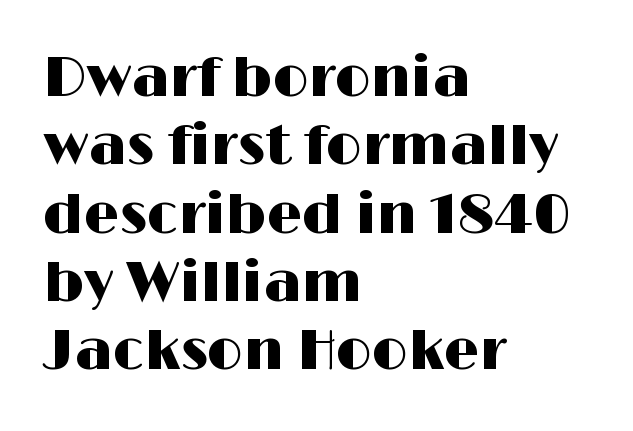
What stands out about the letter spacing? Nothing — it is the standard amount. A typesetter would label this face a sans. The face used here is proportionally spaced, like ordinary book or web type. Line beginnings align vertically; line endings do not.
